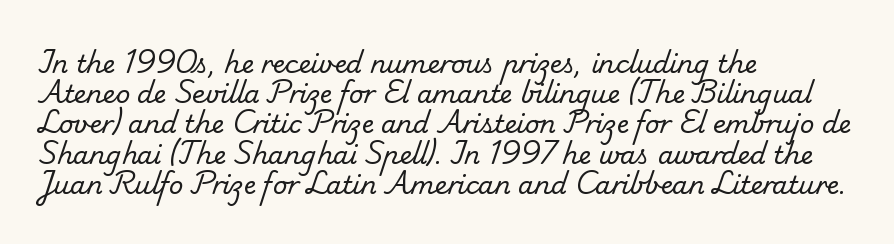
Q: Is the text bold? A: No.
Q: Is the text underlined? A: No.
Q: How is the paragraph aligned? A: Left-aligned.
Q: Is the spacing between letters normal or unusually wide? A: Normal.
